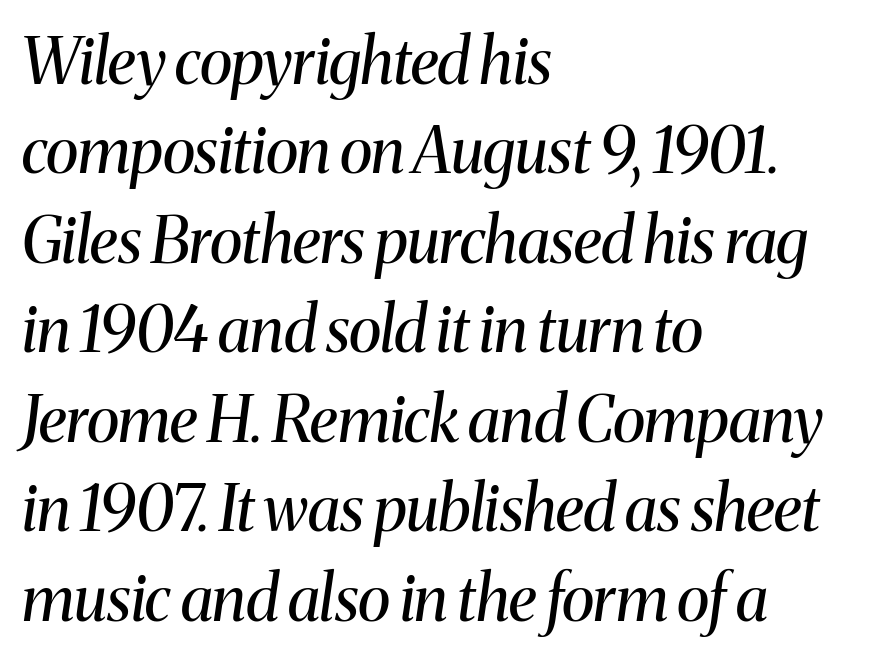
{"serif": "yes", "italic": "yes", "lean": "right", "slant_degrees": 8, "bold": "no", "weight": "regular", "width": "normal", "stroke_contrast": "medium", "x_height": "medium", "monospaced": "no", "underline": "no", "align": "left", "line_spacing": "normal", "line_spacing_ratio": 1.42, "letter_spacing": "normal", "letter_spacing_em": 0.0, "glyph_px": 63}
